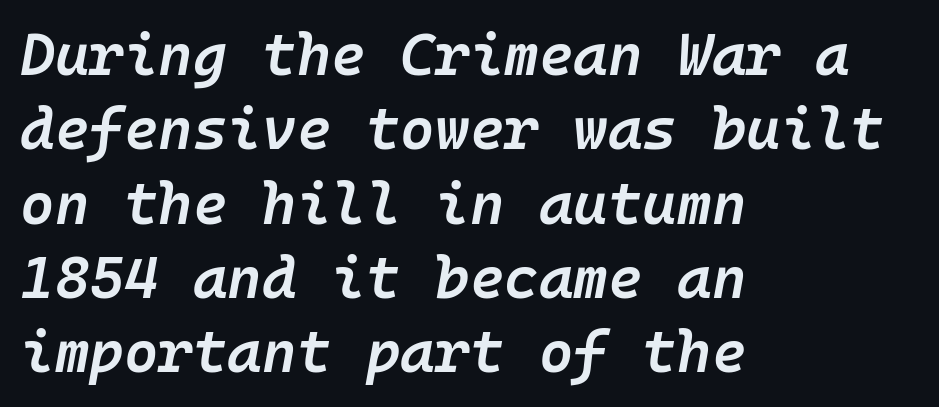
Q: Is the text bold? A: Semi-bold.
Q: Is the text italic (slanted)? A: Yes, it leans right by about 10 degrees.
Q: Is the text underlined? A: No.
Q: How is the paragraph aligned? A: Left-aligned.
Q: Is the spacing between letters normal or unusually wide? A: Normal.
Q: Is the spacing between lines tight, normal or loose? A: Normal.
Q: Width (condensed, normal, or wide)? A: Normal.
Q: Stroke contrast? A: Low.
Q: x-height? A: Medium.
